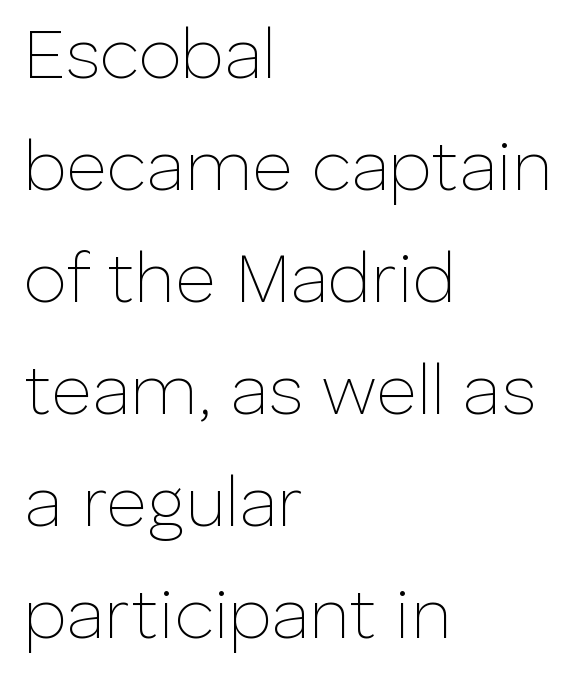
The image shows 70 px thin sans-serif type, upright; set left-aligned, normal line spacing (1.6x), normal letter spacing, not underlined; low stroke contrast and a medium x-height.
